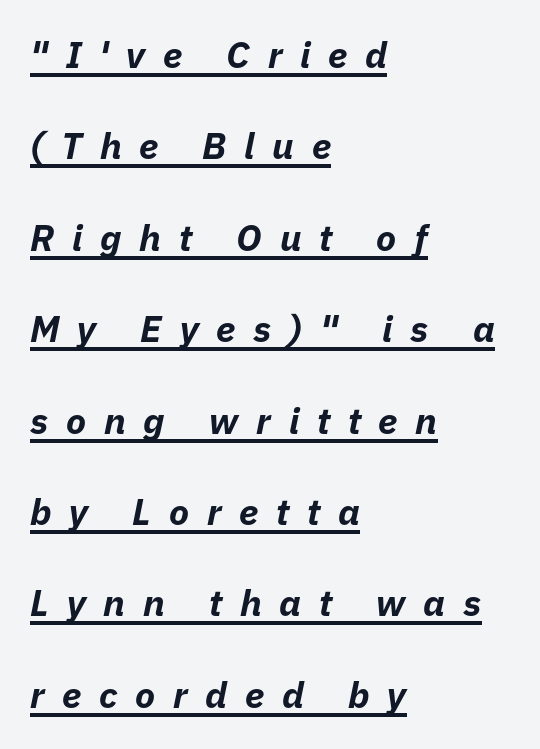
Q: Is the text bold? A: Yes.
Q: Is the text italic (slanted)? A: Yes, it leans right by about 11 degrees.
Q: Is the text underlined? A: Yes.
Q: How is the paragraph aligned? A: Left-aligned.
Q: Is the spacing between letters normal or unusually wide? A: Unusually wide.
Q: Is the spacing between lines tight, normal or loose? A: Loose.
Q: Width (condensed, normal, or wide)? A: Normal.
Q: Stroke contrast? A: Low.
Q: x-height? A: Medium.
Q: Monospaced? A: No.
